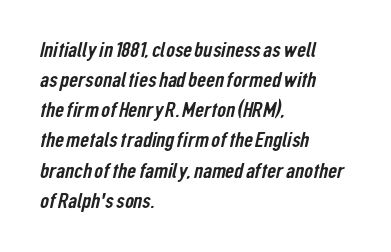
Rows of type keep a routine distance in the vertical direction. A typesetter would call this zero additional tracking. Leftover space on each line is placed entirely after the last word. Descenders are the only things crossing below the line.
